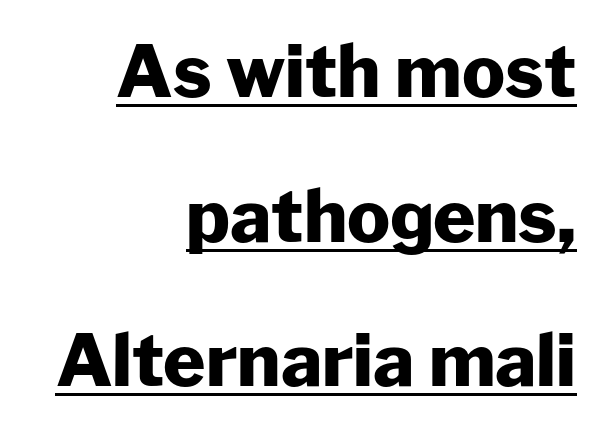
{"serif": "no", "italic": "no", "bold": "yes", "weight": "heavy", "width": "normal", "stroke_contrast": "low", "x_height": "medium", "monospaced": "no", "underline": "yes", "align": "right", "line_spacing": "loose", "line_spacing_ratio": 2.01, "letter_spacing": "normal", "letter_spacing_em": 0.0, "glyph_px": 72}
